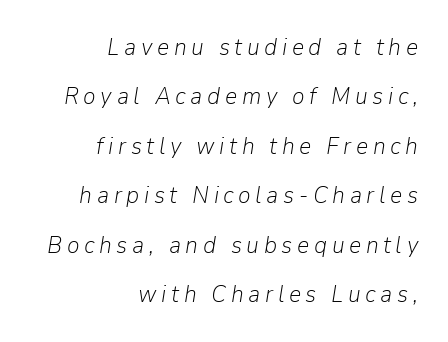
These glyphs show unthickened strokes, regular width or finer. The block of text is sparse from top to bottom, with ample space between rows. Bare-footed words on every line. The text carries the slant typical of an italic or oblique font. If you drew a ruler down the right edge, every line would touch it.
